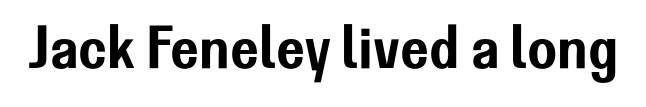
Characters follow at the spacing the type designer built in. This sample uses an upright cut, with every glyph sitting square on the baseline. I'd call this a sans setting — the letters go barefoot. This sample has the flowing, uneven cadence of proportional lettering. The specimen omits any rule beneath the text block's lines.
